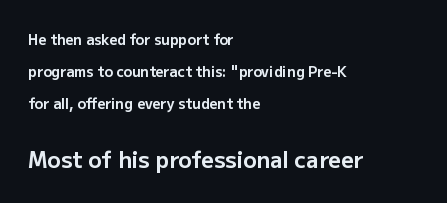
Summary of vertical rhythm: relaxed, with wide interline spacing. The horizontal fit of the characters is conventional and even. Caption: upper text group reduced, lower text group enlarged. The strip under each line holds only bare page.
